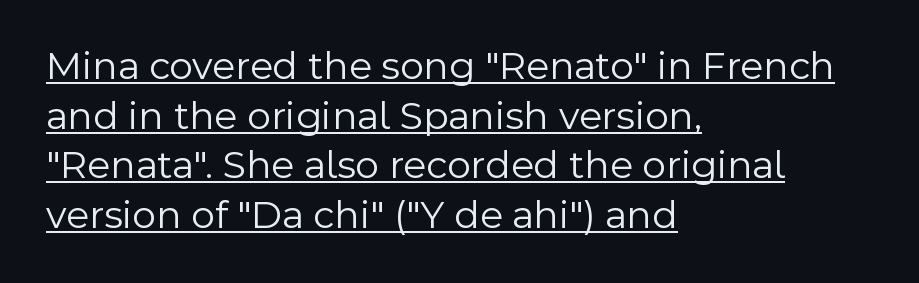
Q: Is the text bold? A: No.
Q: Is the text italic (slanted)? A: No, it is upright.
Q: Is the typeface a serif or a sans-serif typeface? A: Sans-serif.
Q: Is the text underlined? A: Yes.
Q: How is the paragraph aligned? A: Left-aligned.
Q: Is the spacing between letters normal or unusually wide? A: Normal.
Q: Width (condensed, normal, or wide)? A: Normal.
Q: x-height? A: Medium.
Q: Monospaced? A: No.
